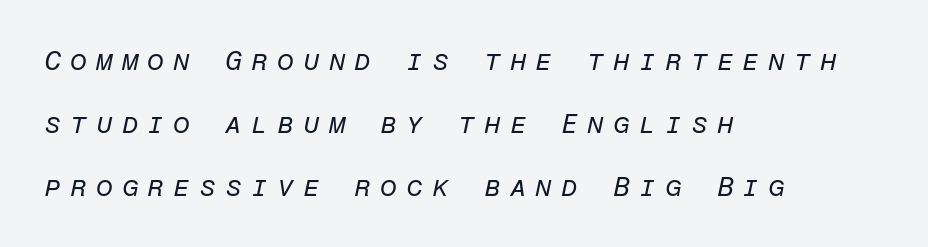
{"italic": "yes", "lean": "right", "slant_degrees": 12, "bold": "no", "underline": "no", "align": "left", "line_spacing": "loose", "line_spacing_ratio": 2.33, "letter_spacing": "wide", "letter_spacing_em": 0.34, "glyph_px": 27}
